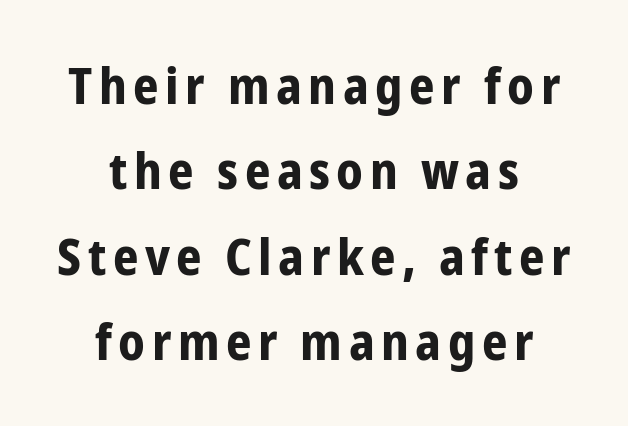
The zone under the glyphs is completely vacant. Font category for this specimen: sans-serif. Varying glyph widths throughout — classic text-font behaviour. Its strokes are broad and dark, the hallmark of bold type. Unlike italic type, these characters show no tilt at all.
